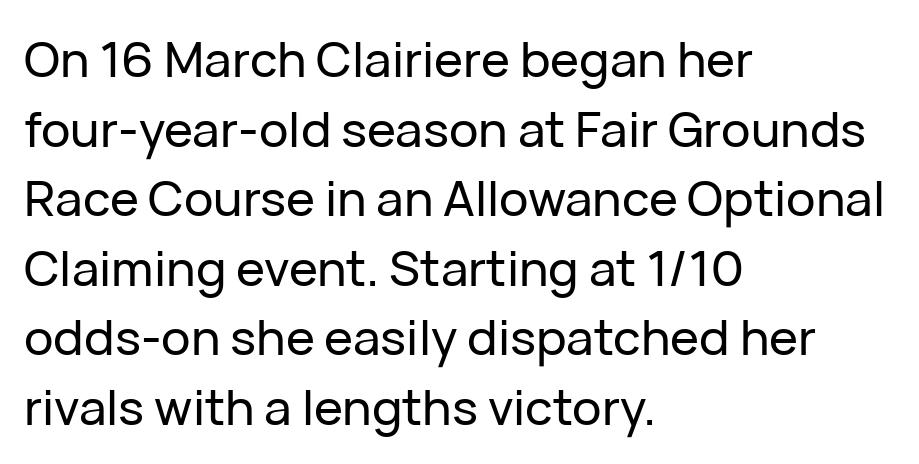
Q: Is the text italic (slanted)? A: No, it is upright.
Q: Is the typeface a serif or a sans-serif typeface? A: Sans-serif.
Q: Is the text underlined? A: No.
Q: How is the paragraph aligned? A: Left-aligned.
Q: Is the spacing between letters normal or unusually wide? A: Normal.
Q: Is the spacing between lines tight, normal or loose? A: Normal.
Q: Width (condensed, normal, or wide)? A: Normal.
Q: Stroke contrast? A: Low.
Q: x-height? A: Medium.
Q: Monospaced? A: No.
